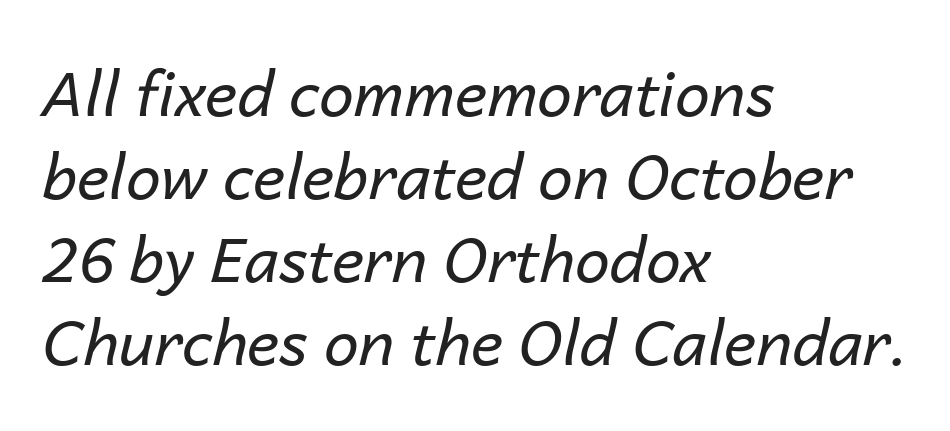
Q: Is the text bold? A: No.
Q: Is the text italic (slanted)? A: Yes, it leans right by about 14 degrees.
Q: Is the text underlined? A: No.
Q: How is the paragraph aligned? A: Left-aligned.
Q: Is the spacing between letters normal or unusually wide? A: Normal.
Q: Is the spacing between lines tight, normal or loose? A: Normal.
Q: Width (condensed, normal, or wide)? A: Normal.
Q: Stroke contrast? A: Low.
Q: x-height? A: Medium.
Q: Monospaced? A: No.
